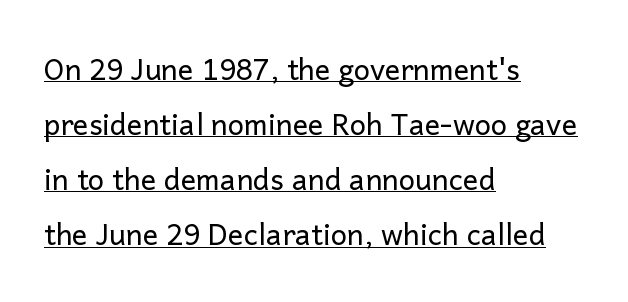
Q: Is the text bold? A: No.
Q: Is the text italic (slanted)? A: No, it is upright.
Q: Is the typeface a serif or a sans-serif typeface? A: Sans-serif.
Q: Is the text underlined? A: Yes.
Q: How is the paragraph aligned? A: Left-aligned.
Q: Is the spacing between letters normal or unusually wide? A: Normal.
Q: Is the spacing between lines tight, normal or loose? A: Loose.
Q: Width (condensed, normal, or wide)? A: Normal.
Q: Stroke contrast? A: Low.
Q: x-height? A: Medium.
Q: Monospaced? A: No.
